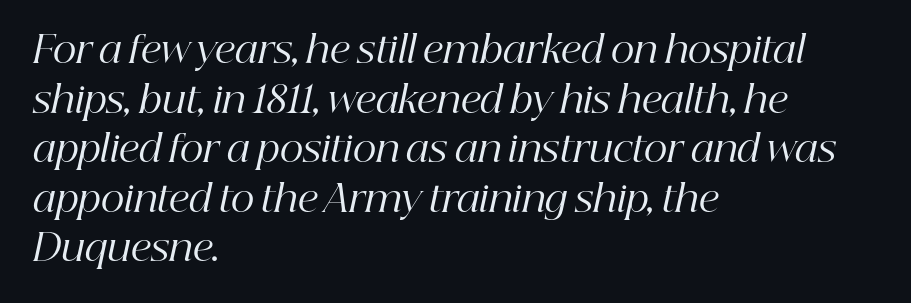
Lines of text with bare space underneath. The horizontal fit of the characters is conventional and even. Classification — serif. Proportional: the letters do not fall into vertical columns. All the whitespace from short lines collects on the right.
